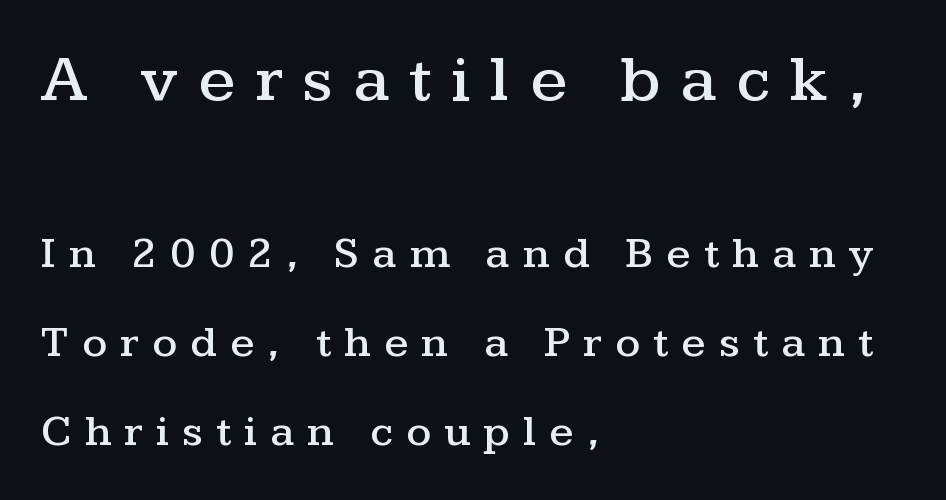
{"serif": "yes", "italic": "no", "width": "wide", "stroke_contrast": "medium", "x_height": "medium", "monospaced": "no", "underline": "no", "align": "left", "line_spacing": "loose", "line_spacing_ratio": 2.02, "letter_spacing": "wide", "letter_spacing_em": 0.3, "larger_block": "first", "size_ratio": 1.5, "glyph_px": 66}
